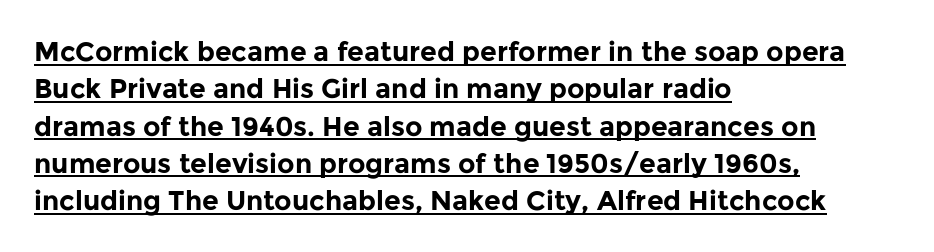
{"italic": "no", "bold": "yes", "underline": "yes", "align": "left", "line_spacing": "normal", "line_spacing_ratio": 1.38, "letter_spacing": "normal", "letter_spacing_em": 0.0, "glyph_px": 27}
